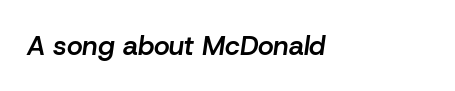
{"italic": "yes", "lean": "right", "slant_degrees": 8, "bold": "semi", "underline": "no", "align": "left", "letter_spacing": "normal", "letter_spacing_em": 0.0, "glyph_px": 27}
